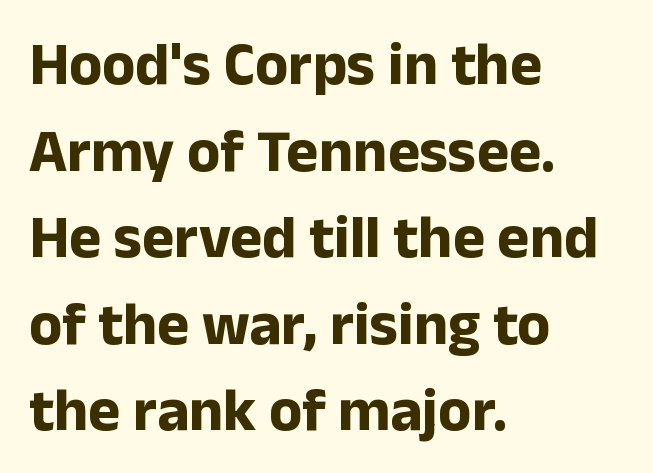
The image shows 61 px bold sans-serif type, upright; set left-aligned, normal line spacing (1.42x), normal letter spacing, not underlined; low stroke contrast and a medium x-height.
